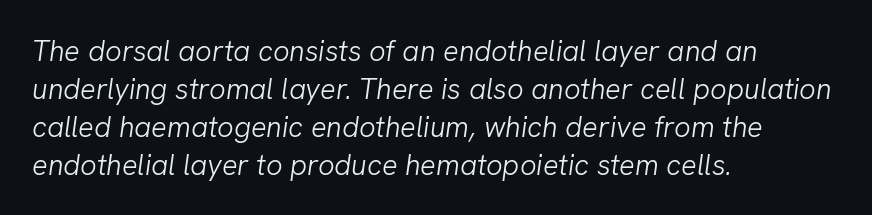
{"italic": "yes", "lean": "right", "slant_degrees": 8, "bold": "no", "weight": "light", "width": "normal", "stroke_contrast": "low", "x_height": "medium", "monospaced": "no", "underline": "no", "align": "left", "line_spacing": "normal", "line_spacing_ratio": 1.31, "letter_spacing": "normal", "letter_spacing_em": 0.0, "glyph_px": 29}
